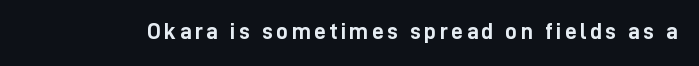
{"italic": "no", "bold": "yes", "underline": "no", "glyph_px": 23}
